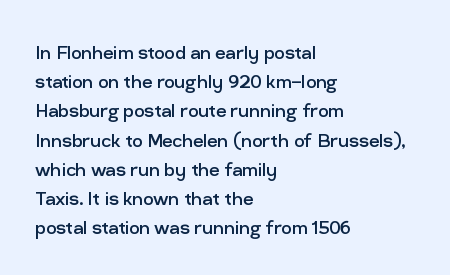
Nothing unusual about the tracking: characters are spaced as the font intends. Caption: multi-line text, flush left, ragged right. How would I describe the line gaps? Plain and ordinary. Unbolded letterforms with no extra heft.
